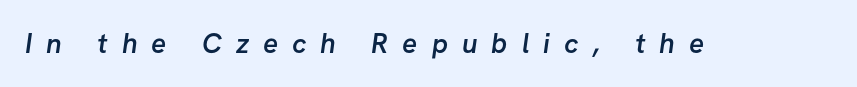
{"serif": "no", "bold": "semi", "weight": "semibold", "width": "normal", "stroke_contrast": "low", "x_height": "medium", "monospaced": "no", "underline": "no", "letter_spacing": "wide", "letter_spacing_em": 0.5, "glyph_px": 28}
